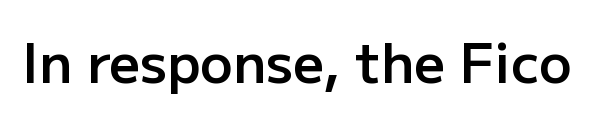
Q: Is the text bold? A: Semi-bold.
Q: Is the text italic (slanted)? A: No, it is upright.
Q: Is the typeface a serif or a sans-serif typeface? A: Sans-serif.
Q: Is the text underlined? A: No.
Q: Is the spacing between letters normal or unusually wide? A: Normal.
Q: Width (condensed, normal, or wide)? A: Normal.
Q: Stroke contrast? A: Low.
Q: x-height? A: Medium.
Q: Monospaced? A: No.
